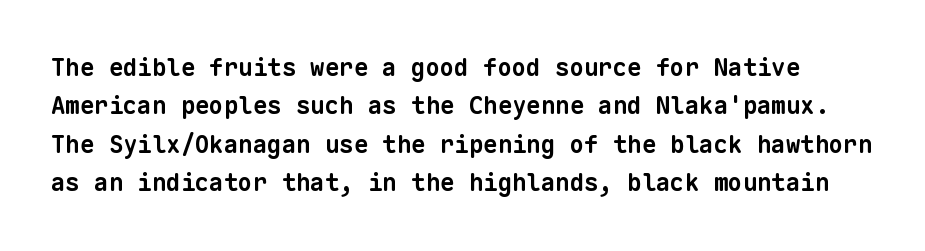
{"bold": "yes", "underline": "no", "line_spacing": "normal", "line_spacing_ratio": 1.6, "letter_spacing": "normal", "letter_spacing_em": 0.0, "glyph_px": 24}
